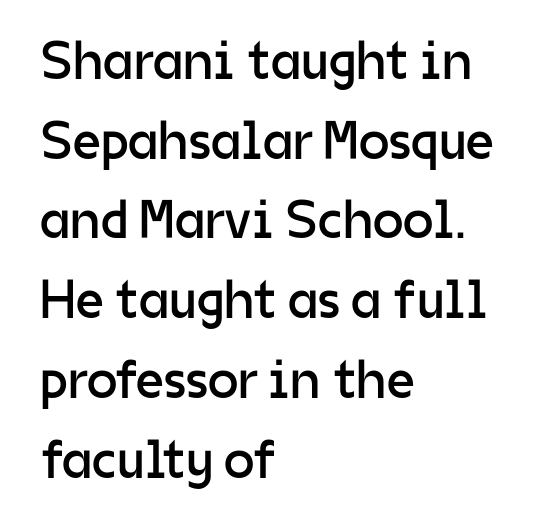
Q: Is the text bold? A: No.
Q: Is the text italic (slanted)? A: No, it is upright.
Q: Is the typeface a serif or a sans-serif typeface? A: Sans-serif.
Q: Is the text underlined? A: No.
Q: How is the paragraph aligned? A: Left-aligned.
Q: Is the spacing between letters normal or unusually wide? A: Normal.
Q: Is the spacing between lines tight, normal or loose? A: Normal.
Q: Width (condensed, normal, or wide)? A: Normal.
Q: Stroke contrast? A: Low.
Q: x-height? A: Medium.
Q: Monospaced? A: No.
